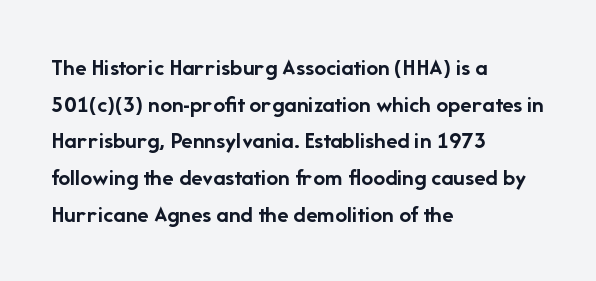
A typesetter would call this zero additional tracking. The letters stand upright; this is a roman face. Regular leading. The passage is arranged the way most books set body copy — flush left. Rule under the text: the space is simply empty. Strokes here are thick enough to call this a true bold.
